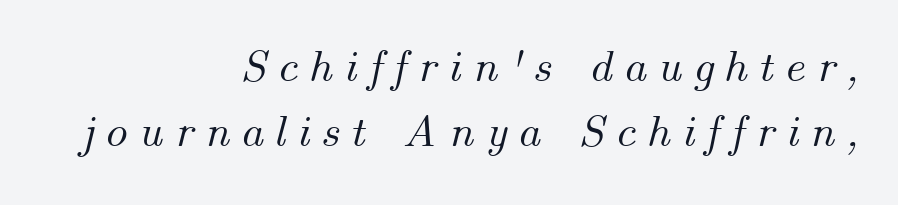
In CSS terms this would be text-align: right. Underlining? Definitely not there. You could not count columns in this text — the font is proportionally spaced. The type is letterspaced generously, with wide tracking. Compared with typical paragraphs, the rows here are spaced about the same. A typesetter would mark this as italic.
